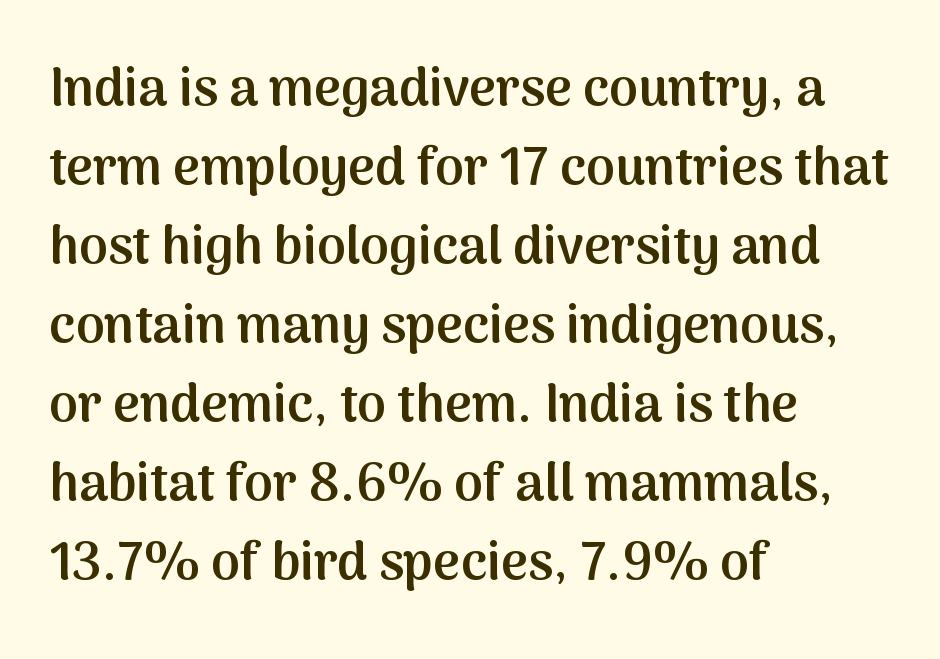
Bare-footed words on every line. The block of text has a typical density, with ordinary space between rows. The setting favours the left margin, as ordinary paragraphs usually do. Do the characters align in a grid? No, the font is proportional.
